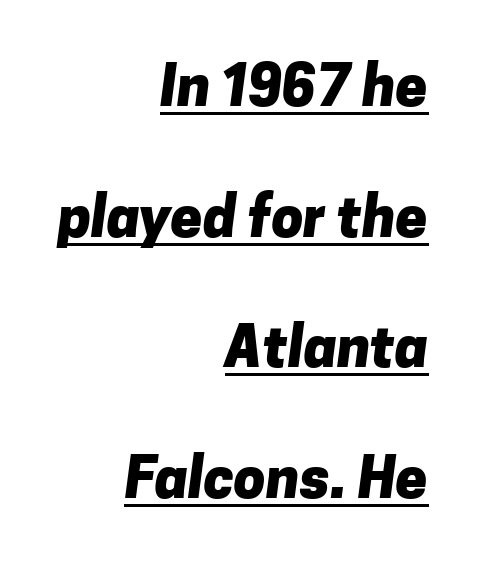
The rendering uses natural spacing where letterforms have individual widths. The typesetting leans heavy: a genuine bold. The vertical gap from one line to the next is large. Standard letterfit; no display-style spreading of the glyphs. The rag falls on the left side of this text block.
